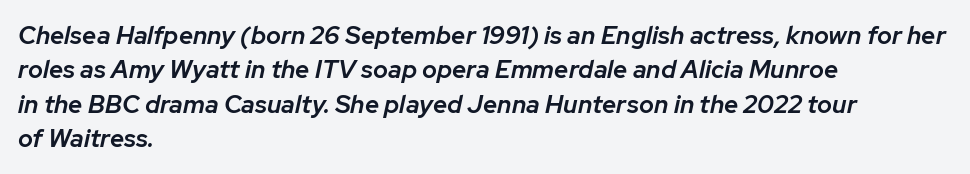
Q: Is the text bold? A: Semi-bold.
Q: Is the text italic (slanted)? A: Yes, it leans right by about 12 degrees.
Q: Is the text underlined? A: No.
Q: How is the paragraph aligned? A: Left-aligned.
Q: Is the spacing between letters normal or unusually wide? A: Normal.
Q: Is the spacing between lines tight, normal or loose? A: Normal.
